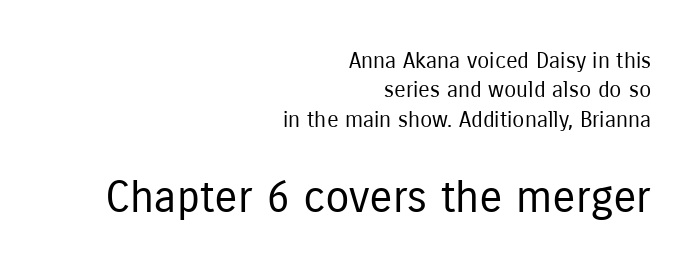
Q: Is the text bold? A: No.
Q: Is the text italic (slanted)? A: No, it is upright.
Q: Is the typeface a serif or a sans-serif typeface? A: Sans-serif.
Q: Is the text underlined? A: No.
Q: How is the paragraph aligned? A: Right-aligned.
Q: Is the spacing between letters normal or unusually wide? A: Normal.
Q: Is the spacing between lines tight, normal or loose? A: Normal.
Q: Which block of text is set in a larger size, the first (top) or the second (bottom)? A: The second (bottom) one.
Q: Width (condensed, normal, or wide)? A: Condensed.
Q: Stroke contrast? A: Low.
Q: x-height? A: Medium.
Q: Monospaced? A: No.
